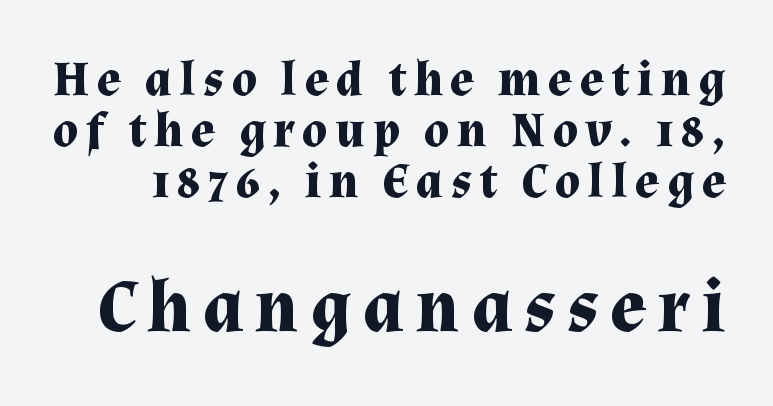
Q: Is the text bold? A: Yes.
Q: Is the text italic (slanted)? A: No, it is upright.
Q: Is the typeface a serif or a sans-serif typeface? A: Serif.
Q: Is the text underlined? A: No.
Q: Is the spacing between lines tight, normal or loose? A: Tight.
Q: Which block of text is set in a larger size, the first (top) or the second (bottom)? A: The second (bottom) one.
Q: Width (condensed, normal, or wide)? A: Normal.
Q: Stroke contrast? A: Medium.
Q: x-height? A: Medium.
Q: Monospaced? A: No.
